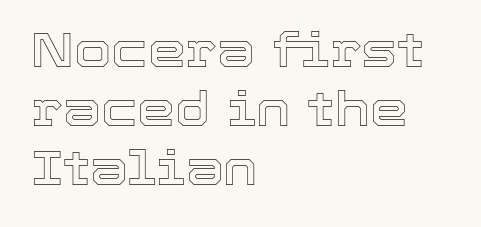
Students, note that the glyphs here touch the page at normal intervals. The font's upright variant was chosen for this text. The letters advance in unequal steps, a hallmark of proportional type. The setting favours the left margin, as ordinary paragraphs usually do. Descenders are the only things crossing below the line.
